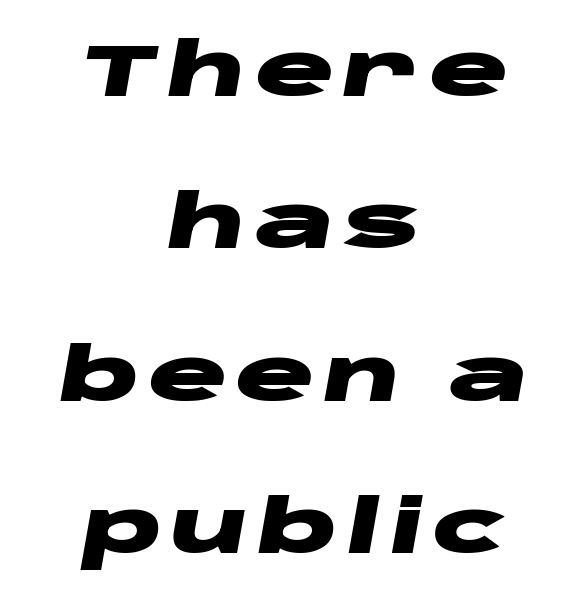
Q: Is the text bold? A: Yes.
Q: Is the text italic (slanted)? A: Yes, it leans right by about 10 degrees.
Q: Is the text underlined? A: No.
Q: How is the paragraph aligned? A: Centered.
Q: Is the spacing between lines tight, normal or loose? A: Loose.
Q: Width (condensed, normal, or wide)? A: Wide.
Q: Stroke contrast? A: Low.
Q: x-height? A: Large.
Q: Monospaced? A: No.
